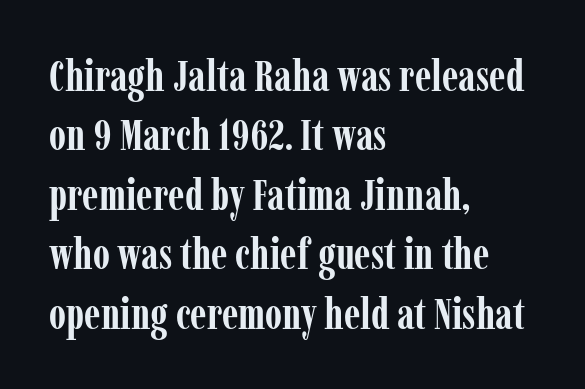
The image shows 44 px semibold, condensed serif type, upright; set left-aligned, normal line spacing (1.35x), normal letter spacing, not underlined; low stroke contrast and a medium x-height.
